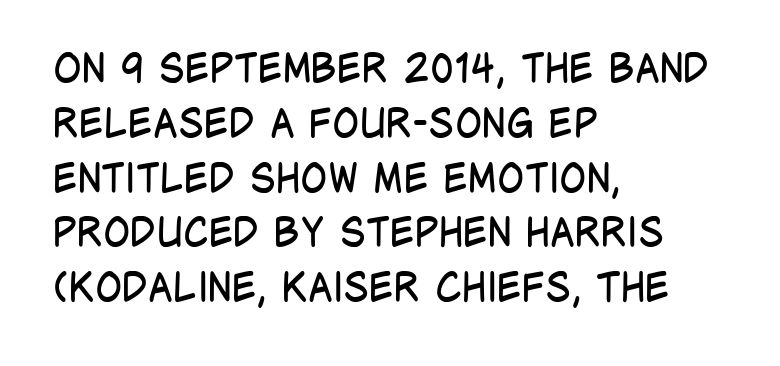
Q: Is the text bold? A: No.
Q: Is the text italic (slanted)? A: No, it is upright.
Q: Is the typeface a serif or a sans-serif typeface? A: Sans-serif.
Q: Is the text underlined? A: No.
Q: How is the paragraph aligned? A: Left-aligned.
Q: Is the spacing between letters normal or unusually wide? A: Normal.
Q: Is the spacing between lines tight, normal or loose? A: Normal.
Q: Width (condensed, normal, or wide)? A: Condensed.
Q: Stroke contrast? A: Low.
Q: x-height? A: Large.
Q: Monospaced? A: No.
